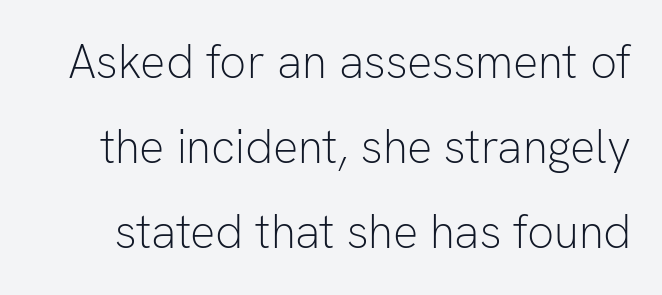
{"serif": "no", "italic": "no", "bold": "no", "weight": "light", "width": "normal", "stroke_contrast": "low", "x_height": "medium", "monospaced": "no", "underline": "no", "line_spacing_ratio": 1.81, "letter_spacing": "normal", "letter_spacing_em": 0.0, "glyph_px": 47}
